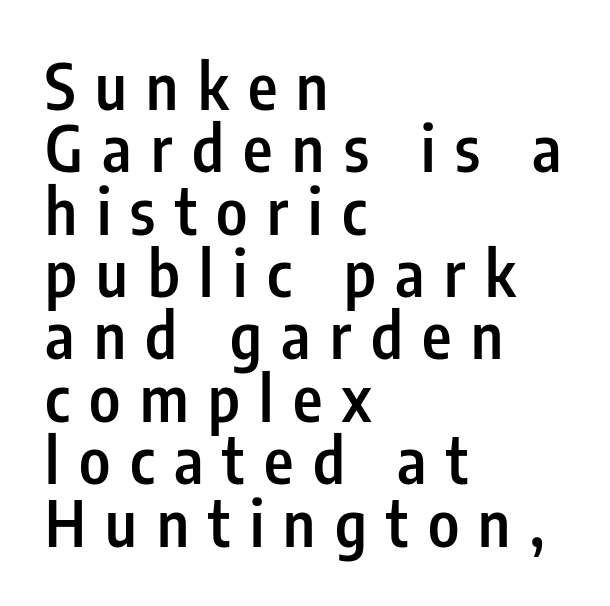
{"serif": "no", "italic": "no", "bold": "semi", "weight": "semibold", "width": "condensed", "stroke_contrast": "low", "x_height": "medium", "monospaced": "no", "underline": "no", "align": "left", "line_spacing": "tight", "line_spacing_ratio": 0.99, "letter_spacing": "wide", "letter_spacing_em": 0.31, "glyph_px": 63}
